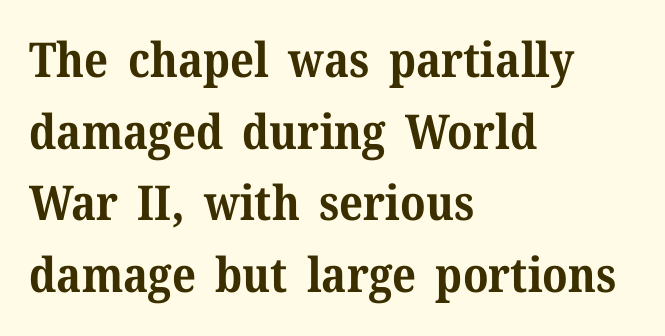
The compositor pushed each line to the left boundary. Yep, those are serifs on the letters. Just letters on the line, the space beneath them empty. If you measured baseline to baseline, you'd find a middling distance.
